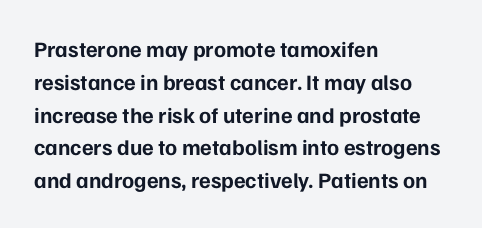
Nobody touched the tracking dial on this one. Alignment: flush left. Tall strokes in this sample are plumb rather than angled. Weight: bold.
